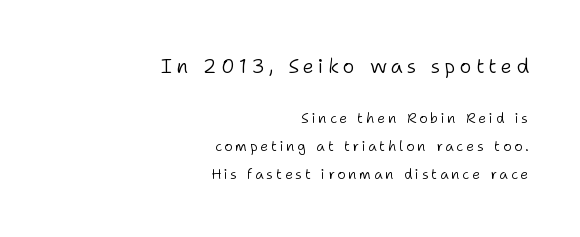
The image shows 20 px text type, upright; set right-aligned, loose line spacing (2.01x), unusually wide letter spacing (+0.2 em), not underlined; the first (top) block is 1.43x larger.
